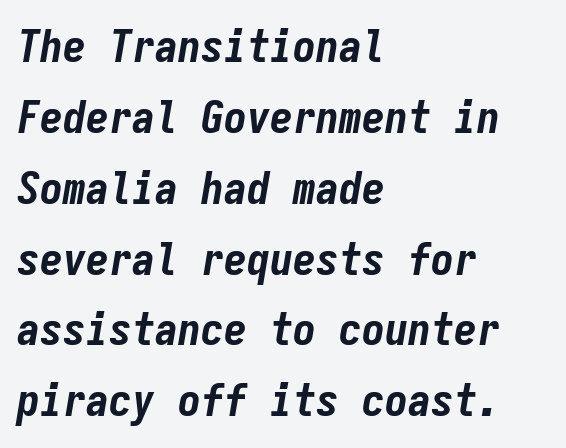
Leading matches the norm, producing a regular column. You can tell it's italic because the verticals aren't actually vertical. The glyphs have the mass of a bold cut. Horizontal alignment here is leftward, the default for most running prose.
